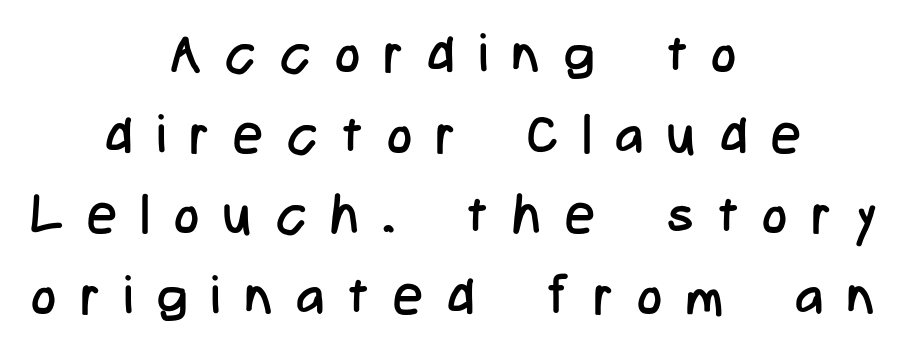
Q: Is the text bold? A: No.
Q: Is the text italic (slanted)? A: No, it is upright.
Q: Is the typeface a serif or a sans-serif typeface? A: Sans-serif.
Q: Is the text underlined? A: No.
Q: How is the paragraph aligned? A: Centered.
Q: Is the spacing between letters normal or unusually wide? A: Unusually wide.
Q: Is the spacing between lines tight, normal or loose? A: Normal.
Q: Width (condensed, normal, or wide)? A: Condensed.
Q: Stroke contrast? A: Low.
Q: x-height? A: Medium.
Q: Monospaced? A: No.
